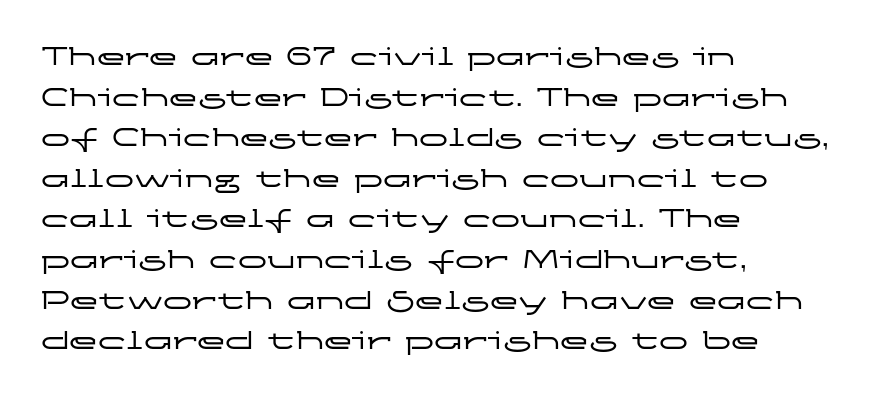
The image shows 29 px wide sans-serif type, upright; set left-aligned, normal line spacing (1.4x), normal letter spacing, not underlined; low stroke contrast and a medium x-height.
